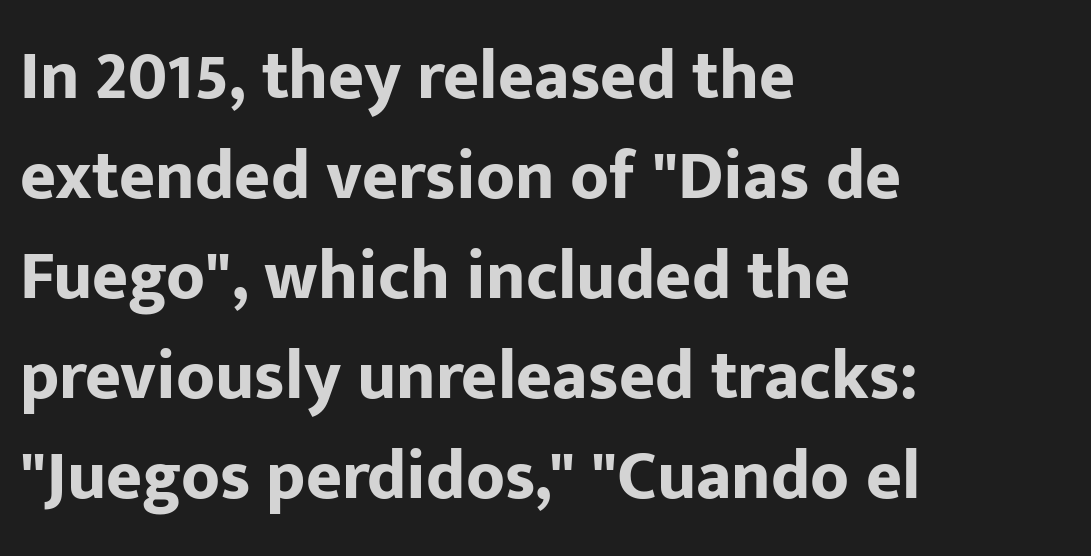
Q: Is the text bold? A: Yes.
Q: Is the text italic (slanted)? A: No, it is upright.
Q: Is the typeface a serif or a sans-serif typeface? A: Sans-serif.
Q: Is the text underlined? A: No.
Q: How is the paragraph aligned? A: Left-aligned.
Q: Is the spacing between letters normal or unusually wide? A: Normal.
Q: Is the spacing between lines tight, normal or loose? A: Normal.
Q: Width (condensed, normal, or wide)? A: Normal.
Q: Stroke contrast? A: Low.
Q: x-height? A: Medium.
Q: Monospaced? A: No.
